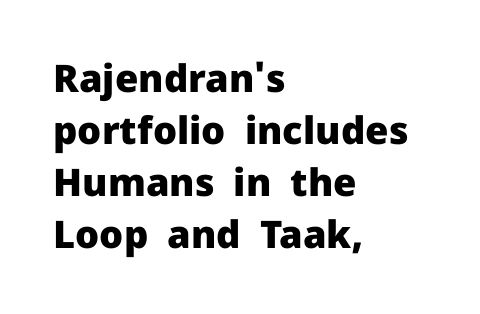
The image shows 38 px heavy sans-serif type, upright; set left-aligned, normal line spacing (1.37x), normal letter spacing, not underlined; low stroke contrast and a medium x-height.
